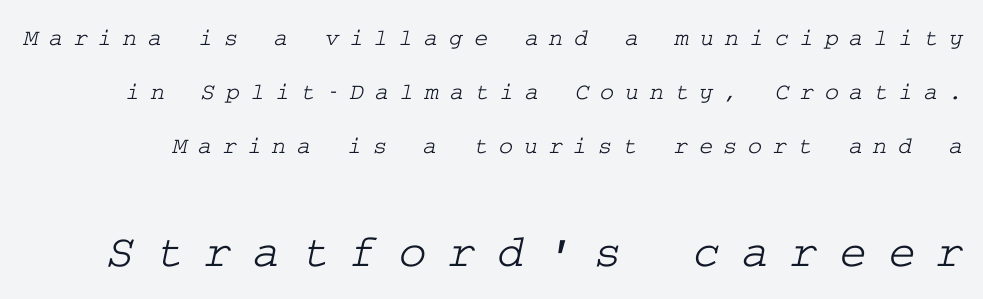
The image shows 47 px wide serif type; set loose line spacing (2.24x), unusually wide letter spacing (+0.45 em), not underlined; the second (bottom) block is 1.96x larger; low stroke contrast and a medium x-height.
